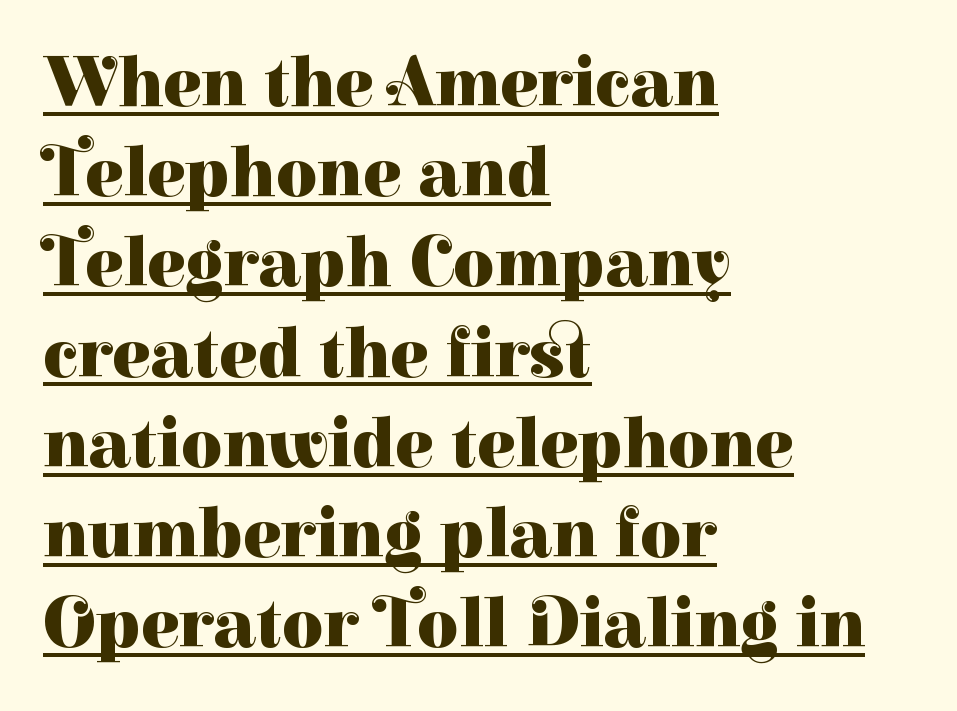
The font's upright variant was chosen for this text. Students, note that the glyphs here touch the page at normal intervals. Pretty heavy lettering here — definitely bold. This sample uses a serif face. Notice how descenders clear the ascenders below comfortably — that's standard leading. Do the characters align in a grid? No, the font is proportional.
